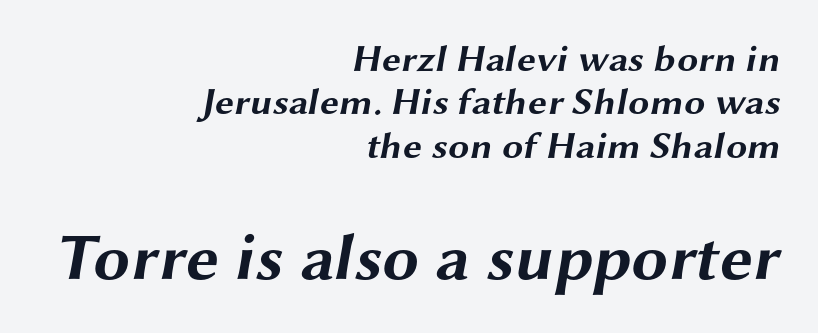
Q: Is the text bold? A: Yes.
Q: Is the typeface a serif or a sans-serif typeface? A: Sans-serif.
Q: Is the text underlined? A: No.
Q: How is the paragraph aligned? A: Right-aligned.
Q: Is the spacing between letters normal or unusually wide? A: Normal.
Q: Is the spacing between lines tight, normal or loose? A: Tight.
Q: Which block of text is set in a larger size, the first (top) or the second (bottom)? A: The second (bottom) one.
Q: Width (condensed, normal, or wide)? A: Wide.
Q: Stroke contrast? A: Medium.
Q: x-height? A: Medium.
Q: Monospaced? A: No.
